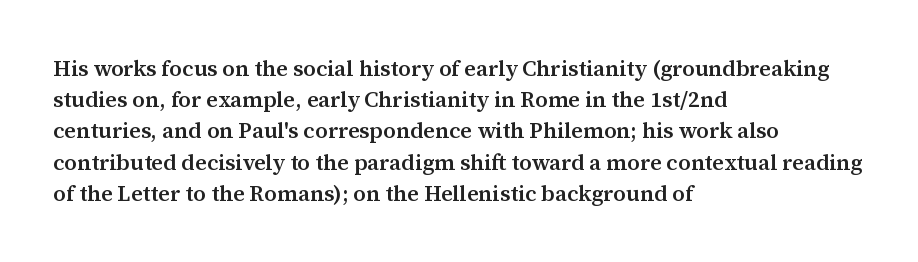
This is moderately heavy type, rendered in semibold. No extra tracking has been applied to these lines. Alignment: flush left. Leading matches the norm, producing a regular column.
